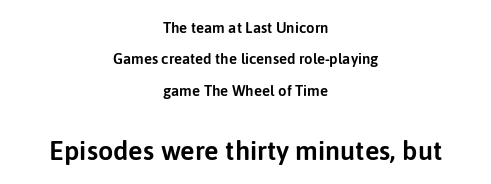
The passage shown stacks its lines with a broad gap. This sample is center-justified, so both line endings float freely. Students, note that the glyphs here touch the page at normal intervals. Decoration check: the copy has no underline.
